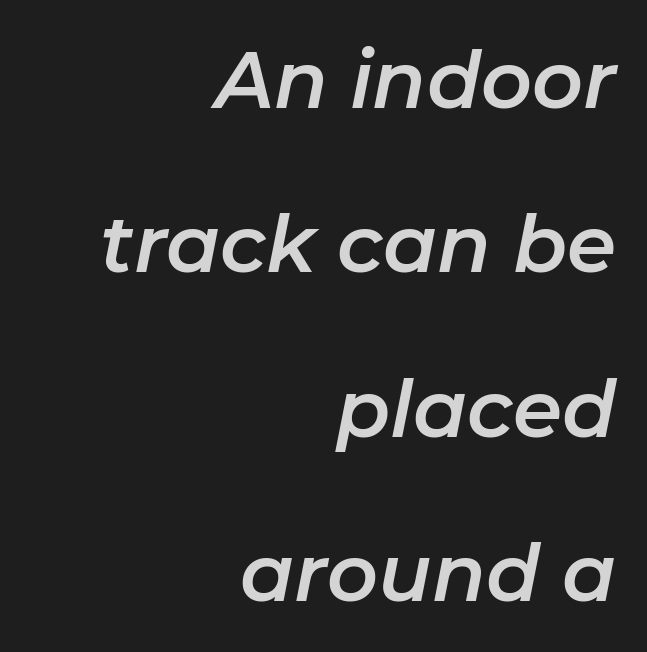
The image shows 79 px text type, italic (leaning right); set right-aligned, loose line spacing (2.08x), normal letter spacing, not underlined; low stroke contrast and a medium x-height.
